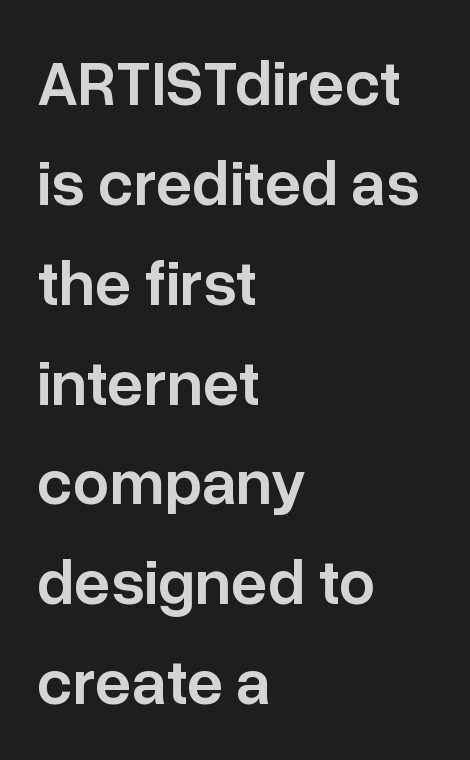
{"serif": "no", "italic": "no", "bold": "semi", "weight": "semibold", "width": "normal", "stroke_contrast": "low", "x_height": "medium", "monospaced": "no", "underline": "no", "align": "left", "line_spacing": "normal", "line_spacing_ratio": 1.56, "letter_spacing": "normal", "letter_spacing_em": 0.0, "glyph_px": 64}
